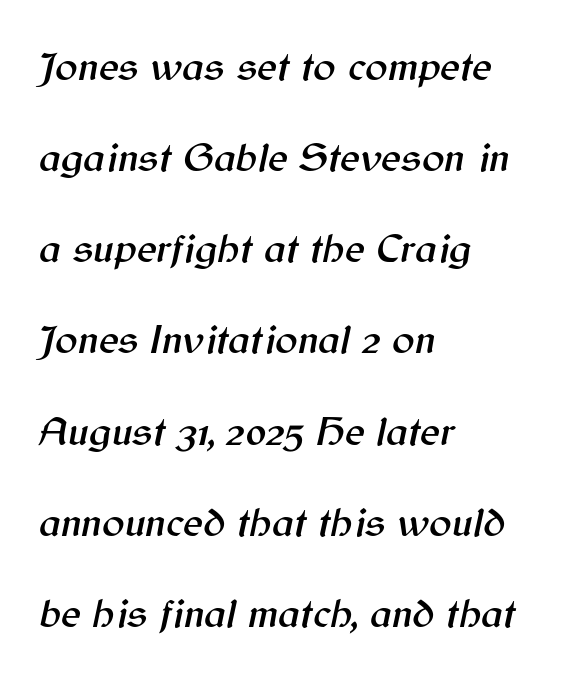
The image shows 42 px text type, italic (leaning right); set left-aligned, loose line spacing (2.17x), normal letter spacing, not underlined; medium stroke contrast and a medium x-height.
